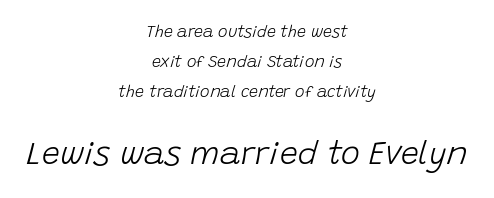
Q: Is the text bold? A: No.
Q: Is the text italic (slanted)? A: Yes, it leans right by about 15 degrees.
Q: Is the text underlined? A: No.
Q: How is the paragraph aligned? A: Centered.
Q: Is the spacing between letters normal or unusually wide? A: Normal.
Q: Which block of text is set in a larger size, the first (top) or the second (bottom)? A: The second (bottom) one.
Q: Width (condensed, normal, or wide)? A: Normal.
Q: Stroke contrast? A: Low.
Q: x-height? A: Large.
Q: Monospaced? A: No.
